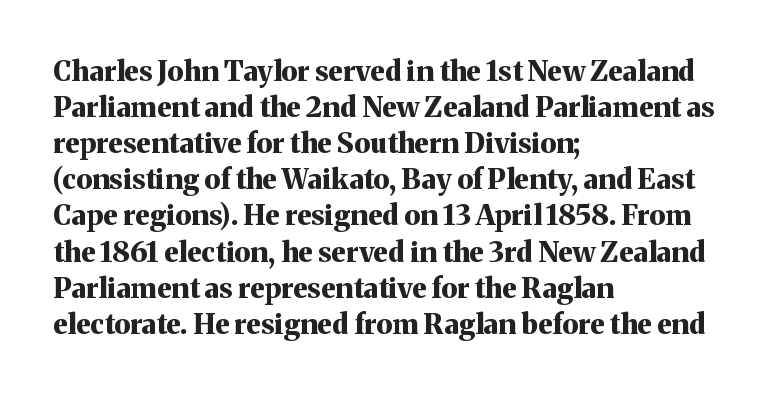
The image shows 28 px bold serif type, upright; set left-aligned, normal line spacing (1.29x), normal letter spacing, not underlined; medium stroke contrast and a medium x-height.
